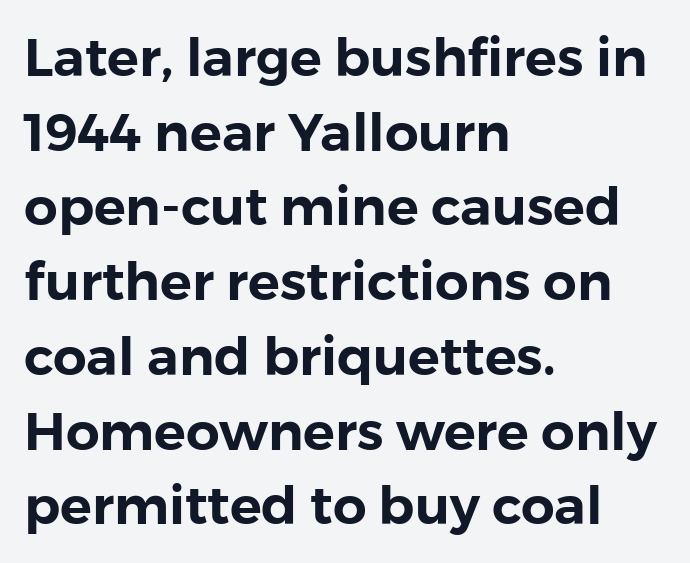
Q: Is the text italic (slanted)? A: No, it is upright.
Q: Is the typeface a serif or a sans-serif typeface? A: Sans-serif.
Q: Is the text underlined? A: No.
Q: How is the paragraph aligned? A: Left-aligned.
Q: Is the spacing between letters normal or unusually wide? A: Normal.
Q: Is the spacing between lines tight, normal or loose? A: Normal.
Q: Width (condensed, normal, or wide)? A: Normal.
Q: x-height? A: Medium.
Q: Monospaced? A: No.
